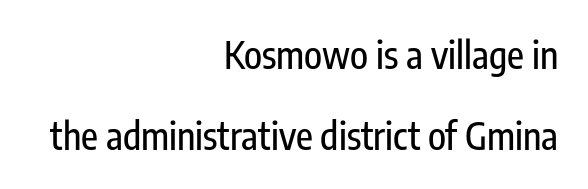
The image shows 37 px condensed sans-serif type, upright; set right-aligned, loose line spacing (2.18x), normal letter spacing, not underlined; low stroke contrast and a medium x-height.
